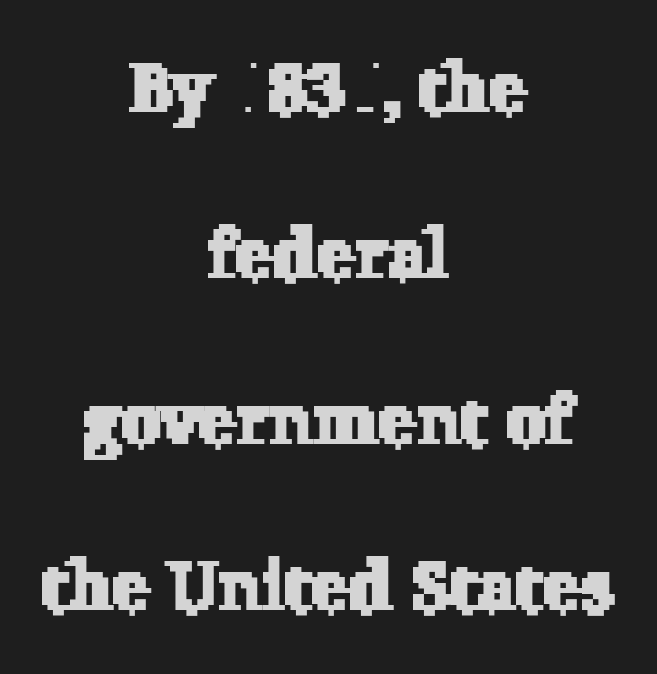
Q: Is the typeface a serif or a sans-serif typeface? A: Serif.
Q: Is the text underlined? A: No.
Q: How is the paragraph aligned? A: Centered.
Q: Is the spacing between letters normal or unusually wide? A: Normal.
Q: Is the spacing between lines tight, normal or loose? A: Loose.
Q: Width (condensed, normal, or wide)? A: Normal.
Q: Stroke contrast? A: Low.
Q: x-height? A: Medium.
Q: Monospaced? A: No.
